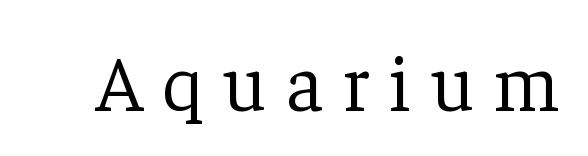
Q: Is the text bold? A: No.
Q: Is the text italic (slanted)? A: No, it is upright.
Q: Is the typeface a serif or a sans-serif typeface? A: Serif.
Q: Is the text underlined? A: No.
Q: Is the spacing between letters normal or unusually wide? A: Unusually wide.
Q: Width (condensed, normal, or wide)? A: Normal.
Q: Stroke contrast? A: Low.
Q: x-height? A: Medium.
Q: Monospaced? A: No.
